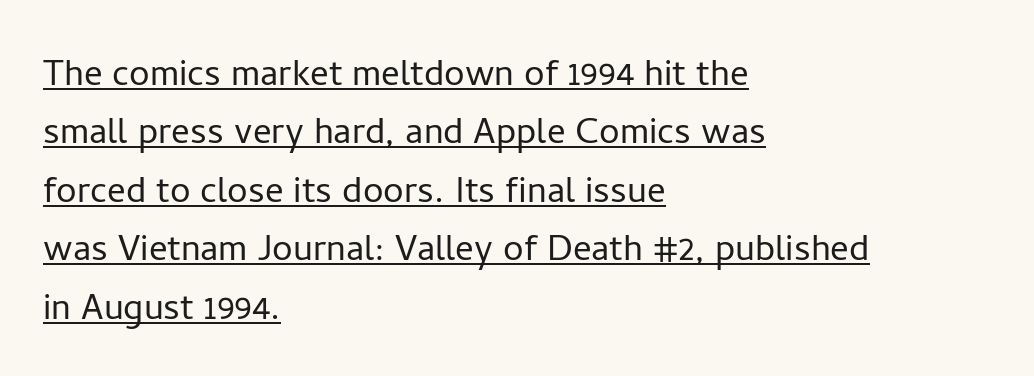
Q: Is the text bold? A: No.
Q: Is the text italic (slanted)? A: No, it is upright.
Q: Is the typeface a serif or a sans-serif typeface? A: Sans-serif.
Q: Is the text underlined? A: Yes.
Q: How is the paragraph aligned? A: Left-aligned.
Q: Is the spacing between letters normal or unusually wide? A: Normal.
Q: Is the spacing between lines tight, normal or loose? A: Normal.
Q: Width (condensed, normal, or wide)? A: Normal.
Q: Stroke contrast? A: Low.
Q: x-height? A: Medium.
Q: Monospaced? A: No.
